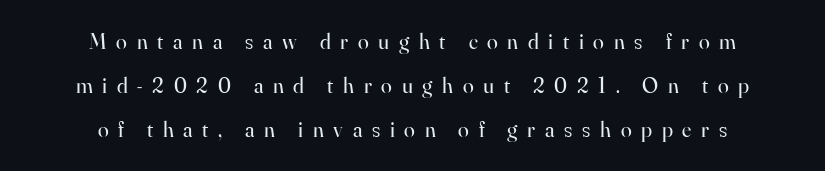
The image shows 22 px text type, upright; set centered, loose line spacing (2.01x), unusually wide letter spacing (+0.44 em), not underlined.
